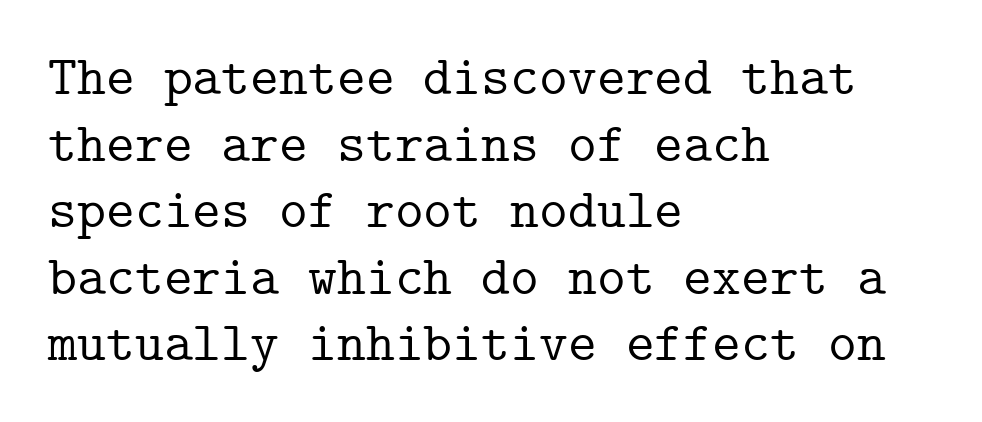
Every stem runs plumb, perpendicular to the baseline. This rendering employs a face with finishing strokes, i.e., a serif. Descenders are the only things crossing below the line. A student would call this left alignment; a typographer would say flush left, rag right. Nobody touched the tracking dial on this one.
